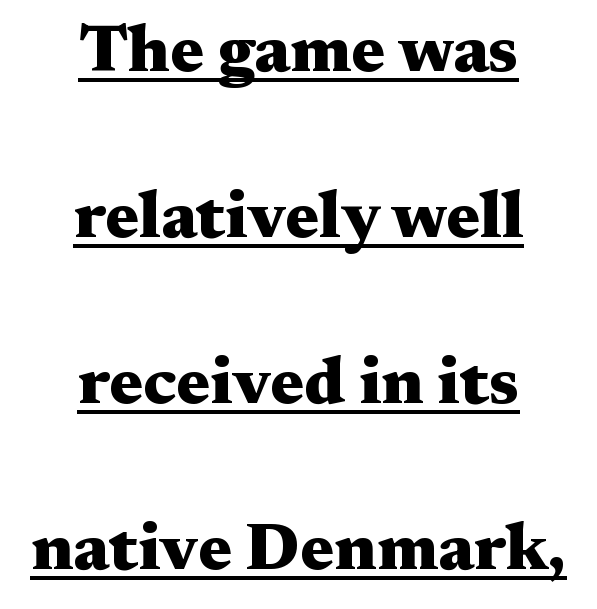
Q: Is the text bold? A: Yes.
Q: Is the text italic (slanted)? A: No, it is upright.
Q: Is the typeface a serif or a sans-serif typeface? A: Serif.
Q: Is the text underlined? A: Yes.
Q: How is the paragraph aligned? A: Centered.
Q: Is the spacing between letters normal or unusually wide? A: Normal.
Q: Is the spacing between lines tight, normal or loose? A: Loose.
Q: Width (condensed, normal, or wide)? A: Wide.
Q: Stroke contrast? A: Medium.
Q: x-height? A: Medium.
Q: Monospaced? A: No.
